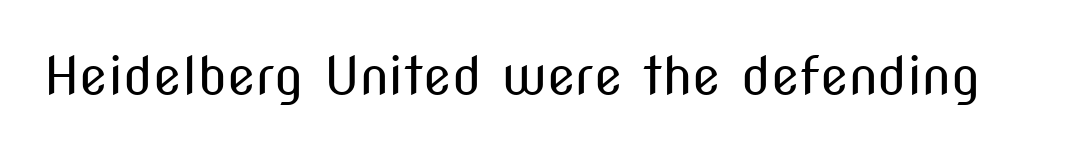
{"serif": "no", "italic": "no", "bold": "no", "weight": "regular", "width": "condensed", "stroke_contrast": "medium", "x_height": "medium", "monospaced": "no", "underline": "no", "letter_spacing": "normal", "letter_spacing_em": 0.0, "glyph_px": 52}
